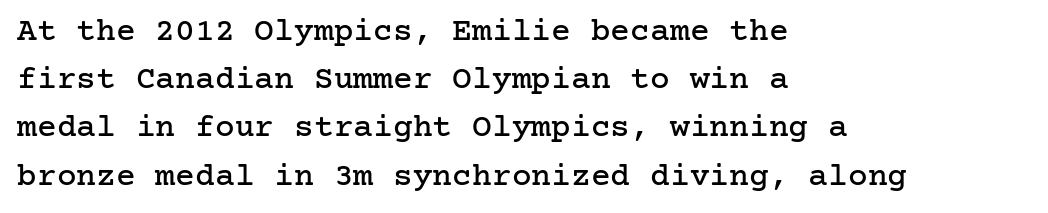
Q: Is the text italic (slanted)? A: No, it is upright.
Q: Is the typeface a serif or a sans-serif typeface? A: Serif.
Q: Is the text underlined? A: No.
Q: How is the paragraph aligned? A: Left-aligned.
Q: Is the spacing between letters normal or unusually wide? A: Normal.
Q: Is the spacing between lines tight, normal or loose? A: Normal.
Q: Width (condensed, normal, or wide)? A: Normal.
Q: Stroke contrast? A: Low.
Q: x-height? A: Medium.
